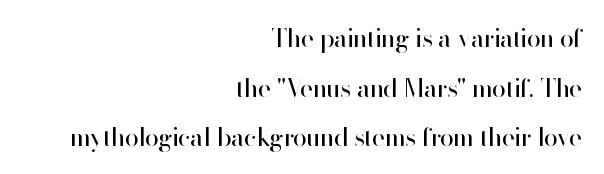
{"italic": "no", "bold": "no", "underline": "no", "align": "right", "line_spacing": "loose", "line_spacing_ratio": 1.99, "letter_spacing": "normal", "letter_spacing_em": 0.0, "glyph_px": 25}
